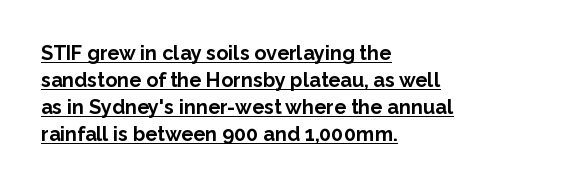
The image shows 20 px bold type, upright; set left-aligned, normal line spacing (1.35x), normal letter spacing, underlined.
